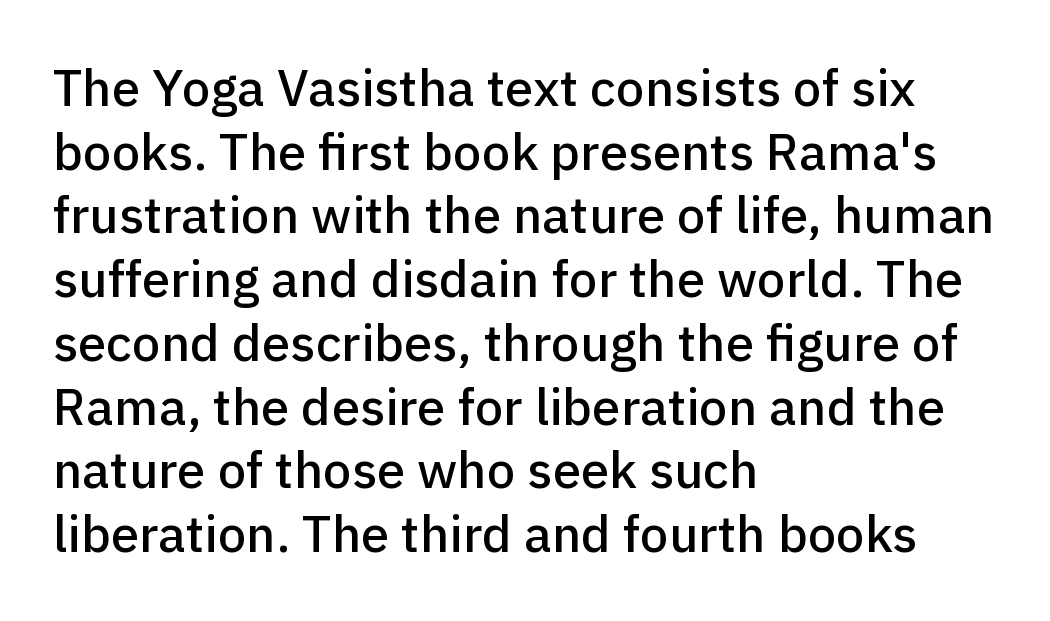
The image shows 51 px sans-serif type, upright; set left-aligned, normal line spacing (1.25x), normal letter spacing, not underlined; low stroke contrast and a medium x-height.
